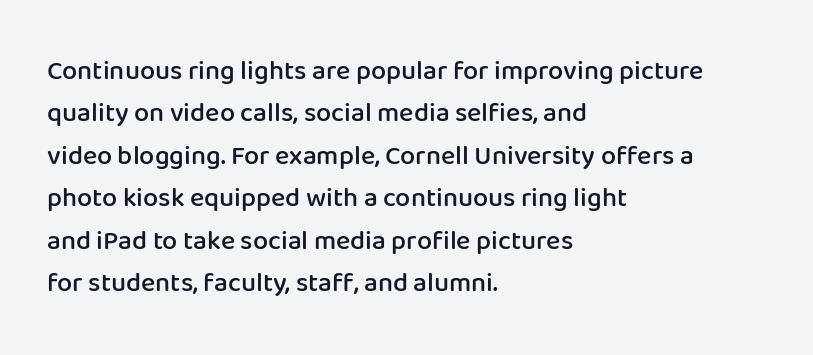
Q: Is the text bold? A: Semi-bold.
Q: Is the text italic (slanted)? A: No, it is upright.
Q: Is the text underlined? A: No.
Q: How is the paragraph aligned? A: Left-aligned.
Q: Is the spacing between letters normal or unusually wide? A: Normal.
Q: Is the spacing between lines tight, normal or loose? A: Normal.
